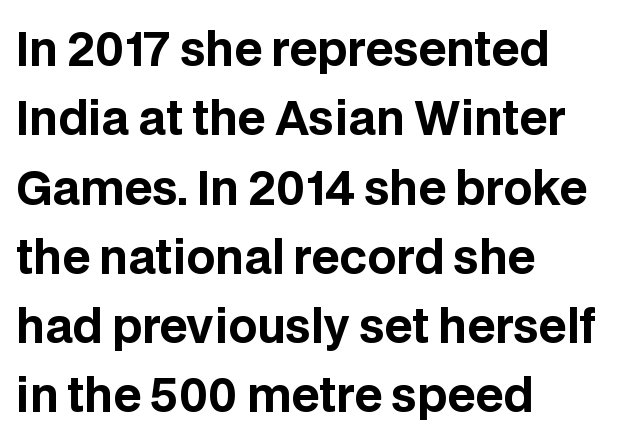
Q: Is the text bold? A: Yes.
Q: Is the text italic (slanted)? A: No, it is upright.
Q: Is the typeface a serif or a sans-serif typeface? A: Sans-serif.
Q: Is the text underlined? A: No.
Q: How is the paragraph aligned? A: Left-aligned.
Q: Is the spacing between letters normal or unusually wide? A: Normal.
Q: Is the spacing between lines tight, normal or loose? A: Normal.
Q: Width (condensed, normal, or wide)? A: Normal.
Q: Stroke contrast? A: Low.
Q: x-height? A: Large.
Q: Monospaced? A: No.
